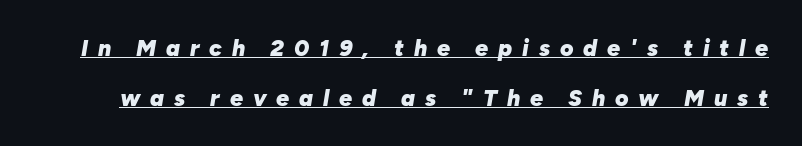
These lines stand farther apart than default settings would place them. Does the lettering tilt? It does — this is italic. In designer terms, the underline attribute is active on this setting. Set as a true bold cut, around the 700 mark. Substantial extra tracking has been applied to these lines.
